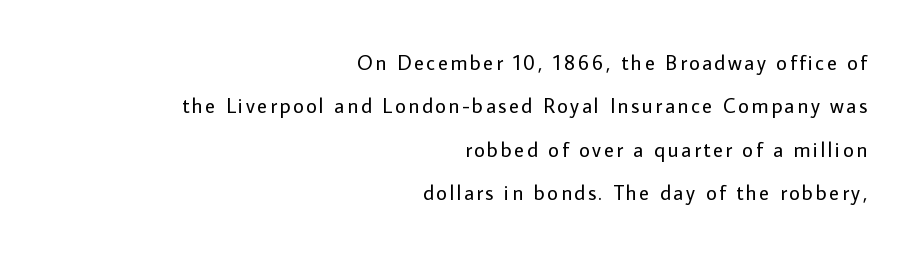
{"italic": "no", "bold": "no", "underline": "no", "align": "right", "line_spacing": "loose", "line_spacing_ratio": 2.07, "glyph_px": 21}
